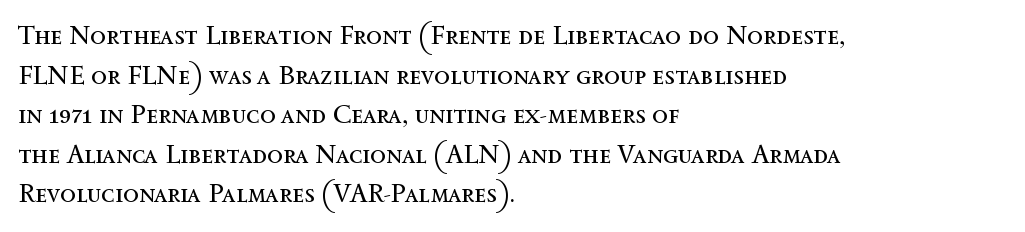
The image shows 26 px text type, upright; set left-aligned, normal line spacing (1.52x), normal letter spacing, not underlined.
